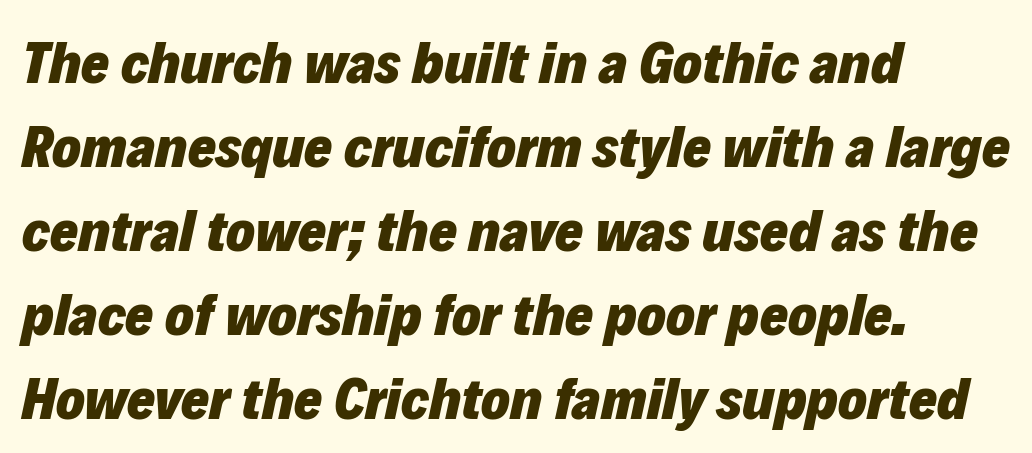
Spacing verdict: proportional, widths tailored to each character. Students, note that the glyphs here touch the page at normal intervals. The passage shown stacks its lines at a standard gap. These lines carry a lot of weight — the face is fully bold.
